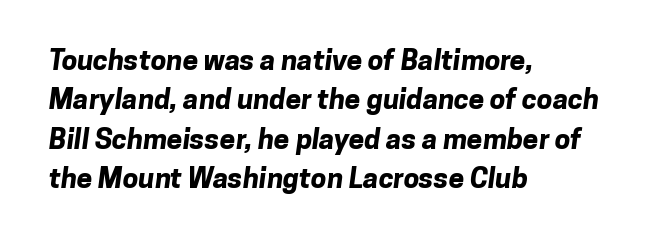
The image shows 28 px bold sans-serif type; set left-aligned, normal line spacing (1.41x), normal letter spacing, not underlined; low stroke contrast and a medium x-height.
